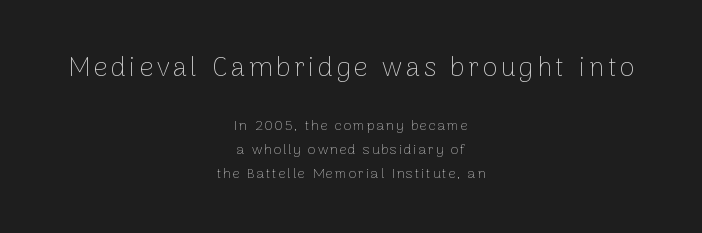
The image shows 27 px text type, upright; set centered, normal line spacing (1.69x), not underlined; the first (top) block is 1.93x larger.
